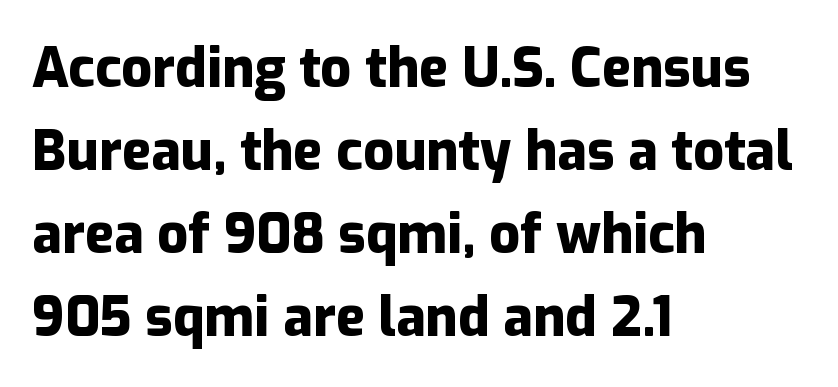
{"serif": "no", "italic": "no", "bold": "yes", "weight": "heavy", "width": "normal", "stroke_contrast": "low", "x_height": "medium", "monospaced": "no", "underline": "no", "align": "left", "line_spacing": "normal", "line_spacing_ratio": 1.54, "letter_spacing": "normal", "letter_spacing_em": 0.0, "glyph_px": 54}
